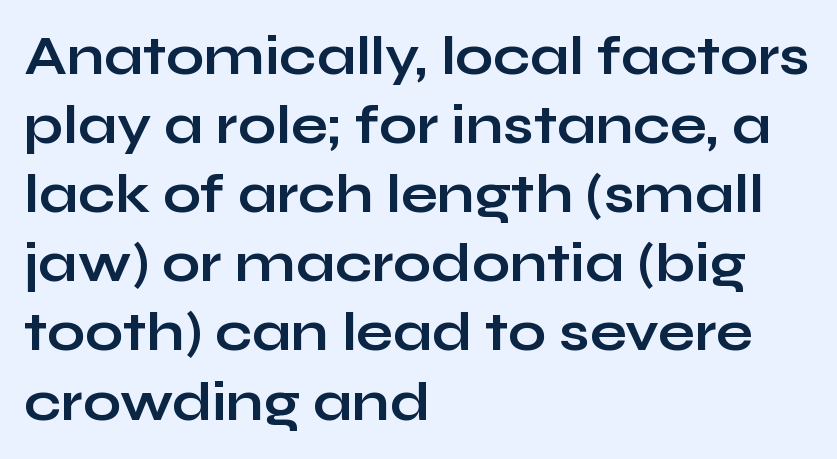
{"serif": "no", "italic": "no", "bold": "yes", "weight": "bold", "width": "wide", "stroke_contrast": "low", "x_height": "medium", "monospaced": "no", "underline": "no", "align": "left", "line_spacing": "normal", "line_spacing_ratio": 1.28, "letter_spacing": "normal", "letter_spacing_em": 0.0, "glyph_px": 54}
